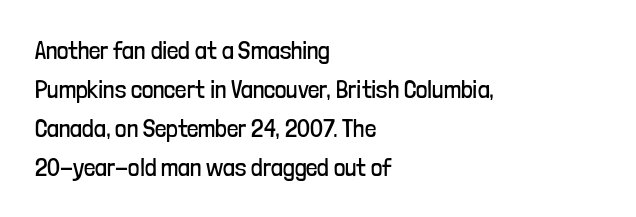
{"italic": "no", "bold": "no", "underline": "no", "align": "left", "line_spacing": "normal", "line_spacing_ratio": 1.56, "letter_spacing": "normal", "letter_spacing_em": 0.0, "glyph_px": 25}
